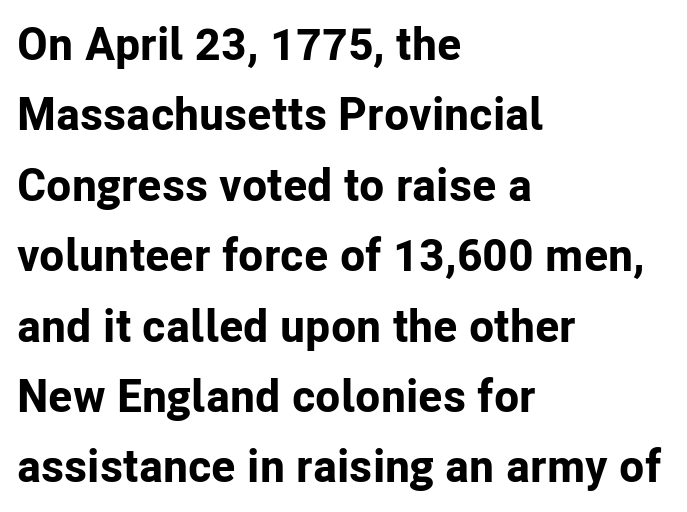
The image shows 46 px bold sans-serif type, upright; set left-aligned, normal line spacing (1.53x), normal letter spacing, not underlined; low stroke contrast and a medium x-height.
